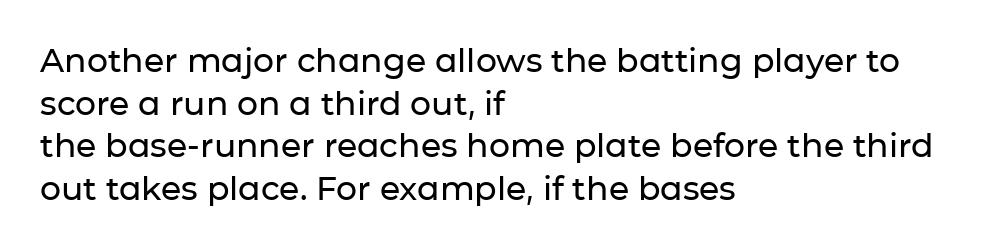
A typesetter would mark this as roman, not italic. Here the glyphs are tracked normally, forming tight word shapes. Each letter's strokes conclude bluntly, with no projecting serifs. The space between consecutive lines is moderate. A student would call this left alignment; a typographer would say flush left, rag right.
